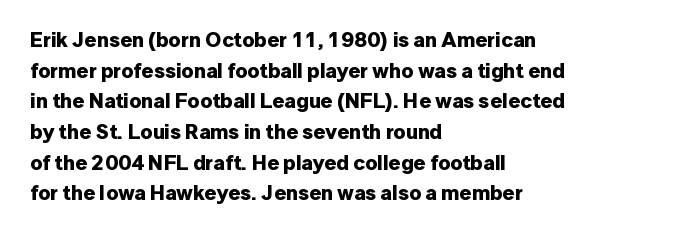
{"italic": "no", "bold": "yes", "underline": "no", "align": "left", "line_spacing": "normal", "line_spacing_ratio": 1.46, "letter_spacing": "normal", "letter_spacing_em": 0.0, "glyph_px": 21}
